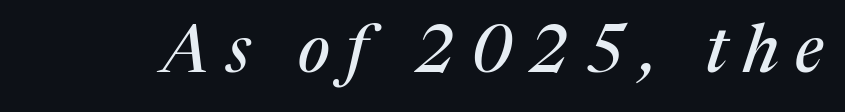
Proportional: the letters do not fall into vertical columns. Letters rest on an invisible, unmarked baseline. Looking at the ascenders, they clearly lean. Glyph-to-glyph distance is far greater than everyday printed text. Regarding serifs, this sample has them.
